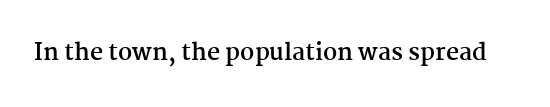
{"italic": "no", "bold": "yes", "underline": "no", "letter_spacing": "normal", "letter_spacing_em": 0.0, "glyph_px": 23}
